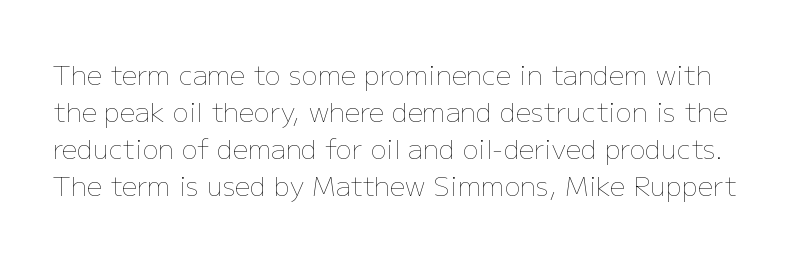
The image shows 27 px text type, upright; set normal line spacing (1.37x), normal letter spacing, not underlined.
